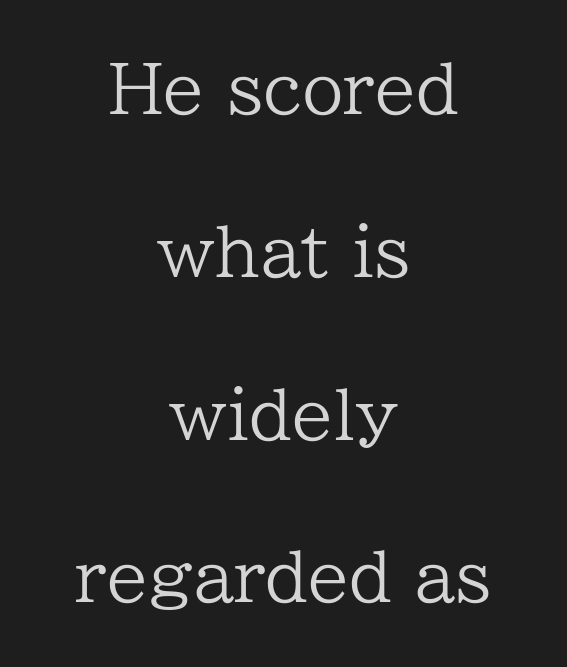
Airy leading. Stem width sits at or under what a default text font uses. This is serif lettering, the kind often seen in printed books. Note the varied advance widths — an 'i' is clearly narrower than an 'm'. The typesetter chose a symmetrical, centered arrangement here.
